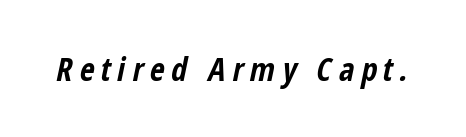
The image shows 32 px bold, condensed type, italic (leaning right); set unusually wide letter spacing (+0.21 em), not underlined; low stroke contrast and a medium x-height.
